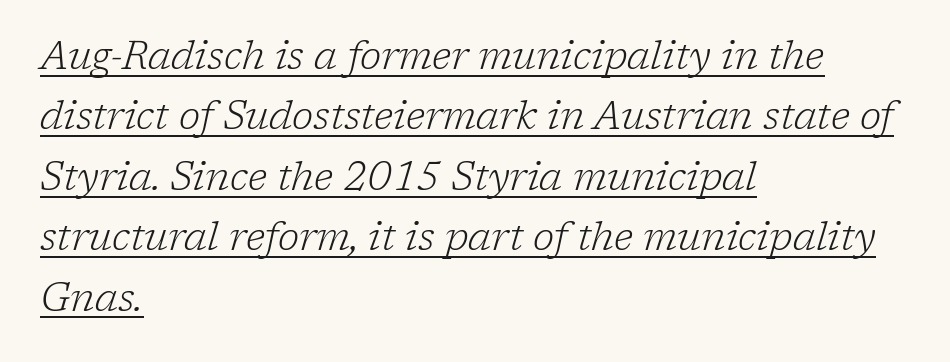
The image shows 39 px light serif type, italic (leaning right); set left-aligned, normal line spacing (1.55x), normal letter spacing, underlined; low stroke contrast and a medium x-height.
